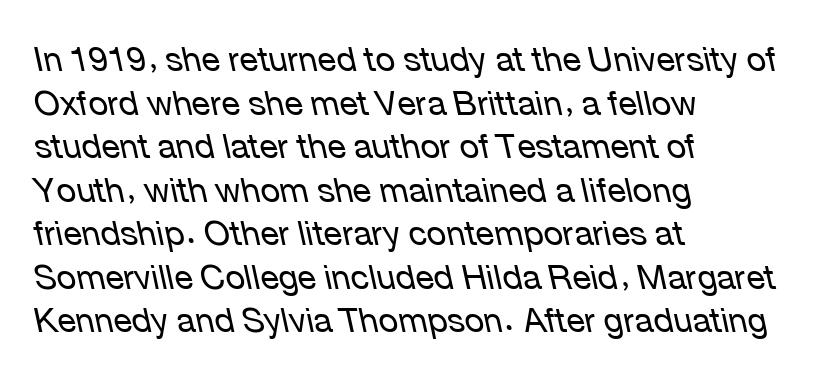
Honestly, the row spacing looks completely unremarkable. Check under the words: just untouched page. Spacing between characters is what you'd get straight out of the box. Nothing heavy about these letters — not bold at all. The rendering uses natural spacing where letterforms have individual widths.
